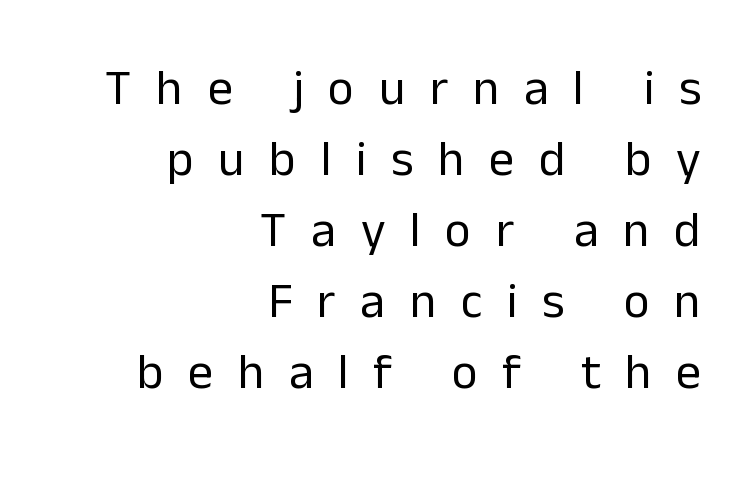
The setting favours the right margin, as signatures and pull-quotes sometimes do. If you drew a line through each stem, it would be perfectly vertical. Bare-footed words on every line. Weight: regular or lighter.
